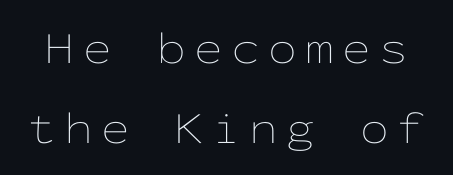
The image shows 46 px thin, wide type, upright, monospaced; set line spacing 1.73x, not underlined; low stroke contrast and a medium x-height.
